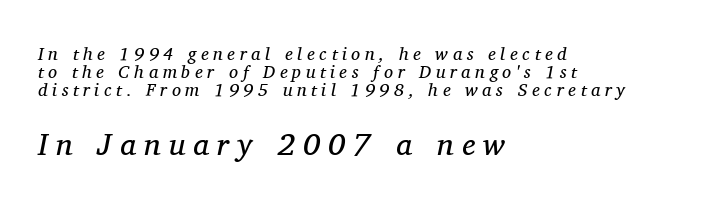
Q: Is the text bold? A: No.
Q: Is the text italic (slanted)? A: Yes, it leans right by about 11 degrees.
Q: Is the typeface a serif or a sans-serif typeface? A: Serif.
Q: Is the text underlined? A: No.
Q: How is the paragraph aligned? A: Left-aligned.
Q: Is the spacing between letters normal or unusually wide? A: Unusually wide.
Q: Is the spacing between lines tight, normal or loose? A: Tight.
Q: Which block of text is set in a larger size, the first (top) or the second (bottom)? A: The second (bottom) one.
Q: Width (condensed, normal, or wide)? A: Normal.
Q: Stroke contrast? A: Medium.
Q: x-height? A: Medium.
Q: Monospaced? A: No.
